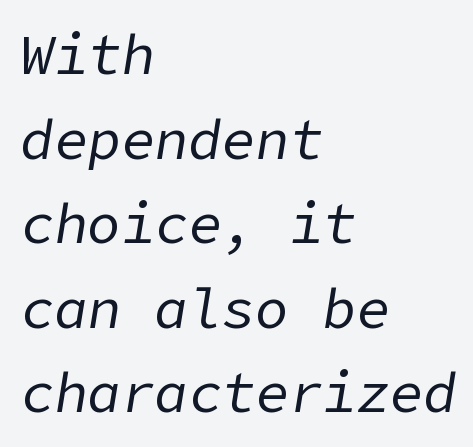
The image shows 56 px regular-weight type, italic (leaning right); set left-aligned, normal line spacing (1.51x), normal letter spacing, not underlined; low stroke contrast and a medium x-height.
